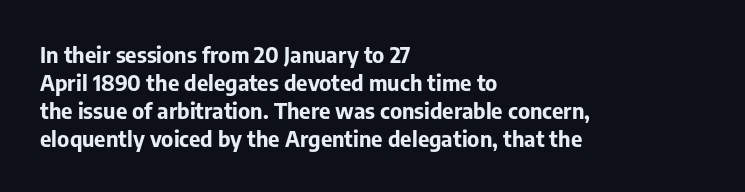
The image shows 22 px bold type, upright; set left-aligned, normal line spacing (1.27x), normal letter spacing, not underlined.
